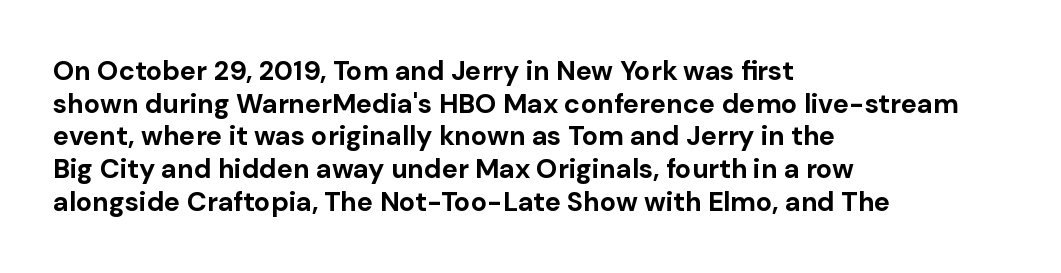
The glyphs are unaccompanied by any horizontal stroke below them. The passage shown is emphatically bold. The lettering holds an erect, upright posture throughout. Here the glyphs are tracked normally, forming tight word shapes.
